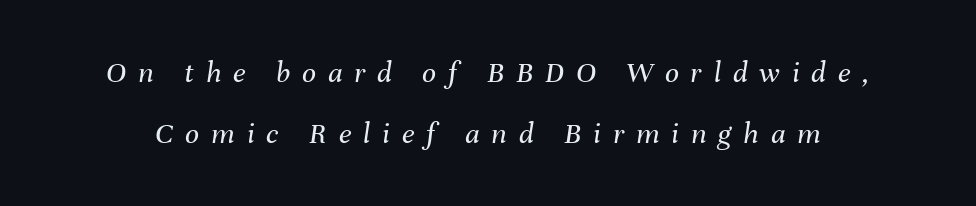
Q: Is the text bold? A: No.
Q: Is the text italic (slanted)? A: Yes, it leans right by about 8 degrees.
Q: Is the text underlined? A: No.
Q: Is the spacing between letters normal or unusually wide? A: Unusually wide.
Q: Is the spacing between lines tight, normal or loose? A: Loose.
Q: Width (condensed, normal, or wide)? A: Normal.
Q: Stroke contrast? A: Medium.
Q: x-height? A: Medium.
Q: Monospaced? A: No.
